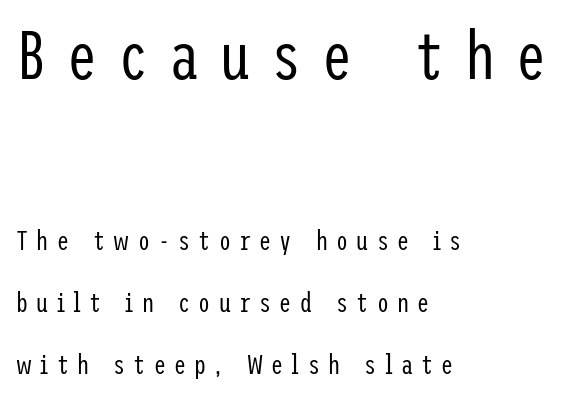
The image shows 68 px regular-weight, condensed sans-serif type, upright; set left-aligned, loose line spacing (2.28x), unusually wide letter spacing (+0.3 em), not underlined; the first (top) block is 2.52x larger; low stroke contrast and a medium x-height.
